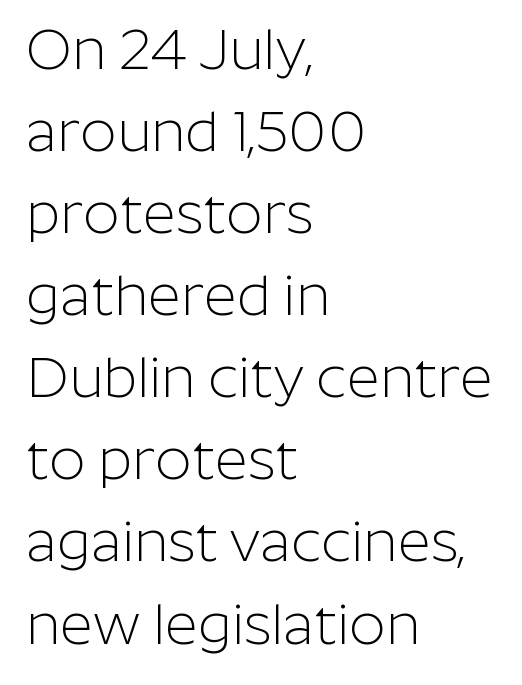
{"serif": "no", "italic": "no", "bold": "no", "weight": "light", "width": "normal", "stroke_contrast": "low", "x_height": "medium", "monospaced": "no", "underline": "no", "align": "left", "line_spacing": "normal", "line_spacing_ratio": 1.44, "letter_spacing": "normal", "letter_spacing_em": 0.0, "glyph_px": 57}
